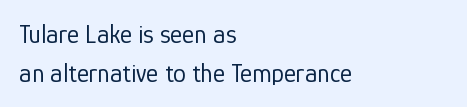
Posture: vertical. The weight tops out at a normal text grade. Words appear dense and cohesive because spacing is normal. If you drew a ruler down the left edge, every line would touch it. Line spacing here is normal. Underline: absent.
